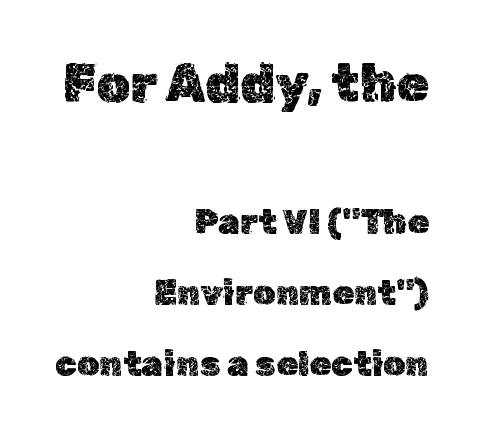
{"italic": "no", "width": "normal", "x_height": "medium", "monospaced": "no", "underline": "no", "align": "right", "line_spacing": "loose", "line_spacing_ratio": 2.02, "letter_spacing": "normal", "letter_spacing_em": 0.0, "larger_block": "first", "size_ratio": 1.51, "glyph_px": 53}
